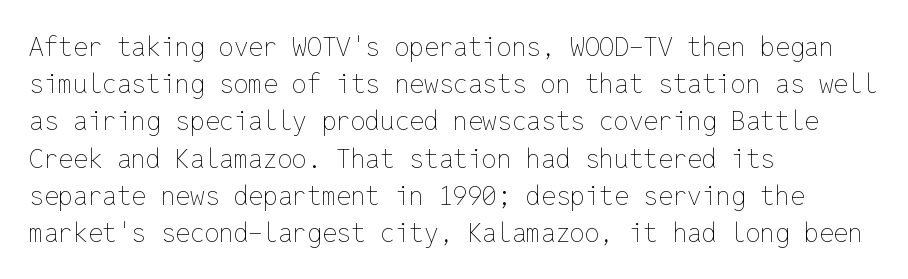
The image shows 26 px text type, upright; set left-aligned, normal line spacing (1.43x), normal letter spacing, not underlined.
